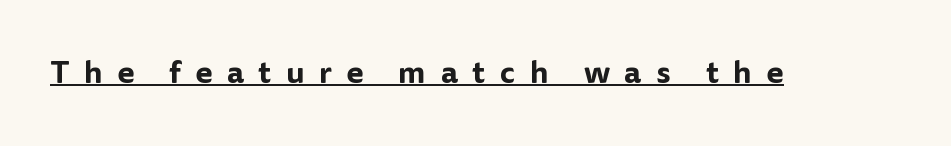
The image shows 31 px sans-serif type, upright; set unusually wide letter spacing (+0.47 em), underlined; low stroke contrast and a medium x-height.
